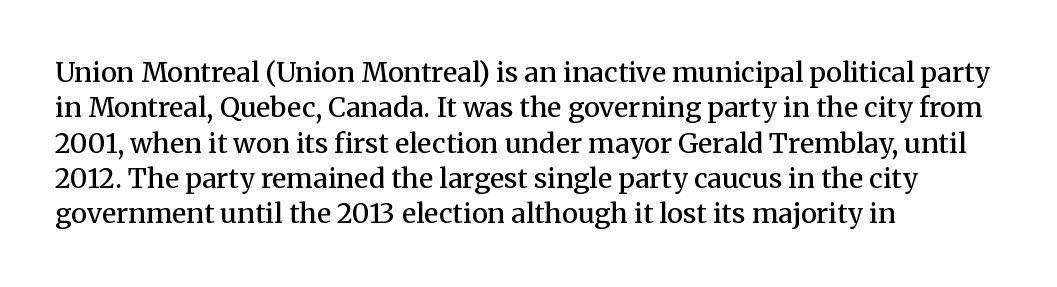
Q: Is the text bold? A: Semi-bold.
Q: Is the text italic (slanted)? A: No, it is upright.
Q: Is the text underlined? A: No.
Q: How is the paragraph aligned? A: Left-aligned.
Q: Is the spacing between letters normal or unusually wide? A: Normal.
Q: Is the spacing between lines tight, normal or loose? A: Normal.
